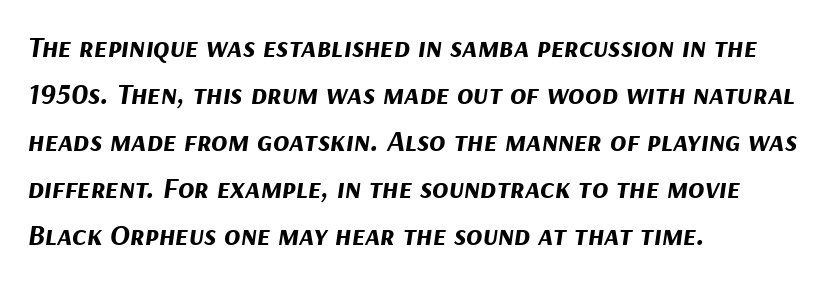
{"italic": "yes", "lean": "right", "slant_degrees": 9, "bold": "yes", "weight": "bold", "width": "normal", "stroke_contrast": "medium", "x_height": "medium", "monospaced": "no", "underline": "no", "align": "left", "line_spacing": "normal", "line_spacing_ratio": 1.57, "letter_spacing": "normal", "letter_spacing_em": 0.0, "glyph_px": 30}
